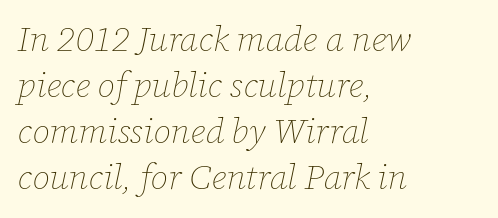
The line-height multiplier appears to be the usual default. Tracking here is standard; glyphs follow each other at the usual distance. The face used here has a pronounced slope to its letters. Is this a heavy cut? Hardly; it is regular or lighter.
